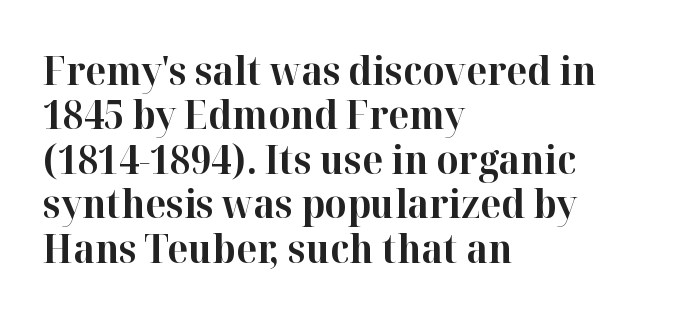
The image shows 39 px bold serif type, upright; set left-aligned, tight line spacing (1.14x), normal letter spacing, not underlined; high stroke contrast and a medium x-height.
